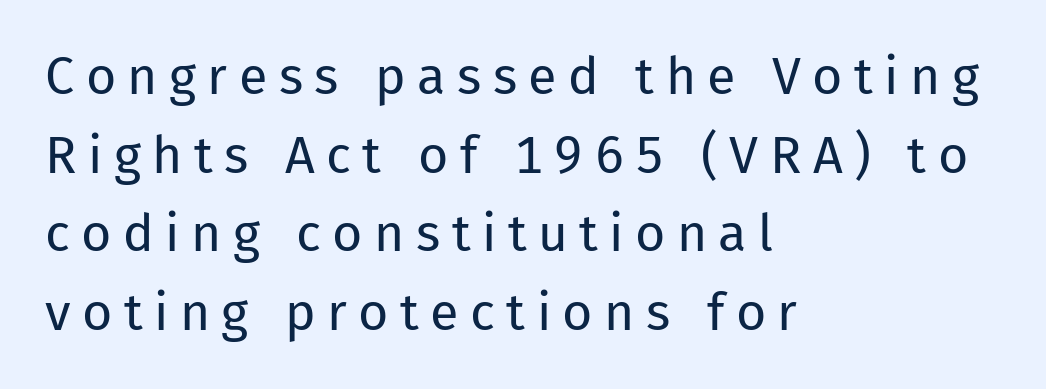
{"serif": "no", "italic": "no", "bold": "no", "weight": "regular", "width": "normal", "stroke_contrast": "low", "x_height": "medium", "monospaced": "no", "underline": "no", "align": "left", "line_spacing": "normal", "line_spacing_ratio": 1.51, "letter_spacing": "wide", "letter_spacing_em": 0.22, "glyph_px": 52}
